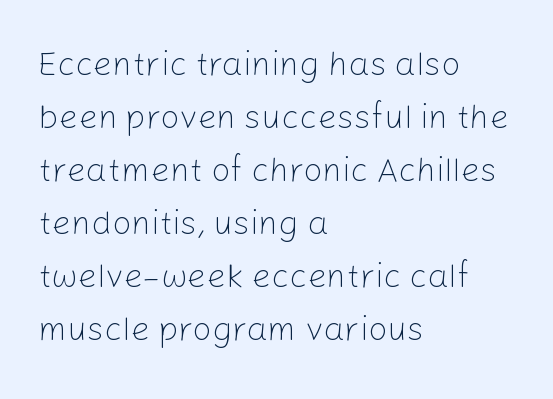
The rendering uses a moderate line-height, typical for paragraphs. Typeset ragged right — the left edge is the straight one. Designer's note — italics off, roman on. A light-to-regular cut is what we see here. The face used here is proportionally spaced, like ordinary book or web type. To sum up the face: it is a sans, with no serifs.
